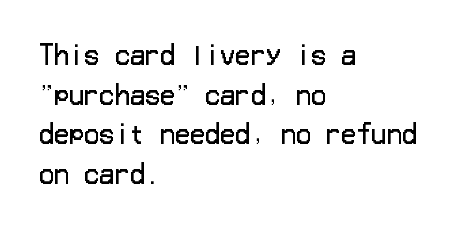
{"italic": "no", "bold": "no", "underline": "no", "align": "left", "line_spacing": "normal", "line_spacing_ratio": 1.59, "letter_spacing": "normal", "letter_spacing_em": 0.0, "glyph_px": 25}
